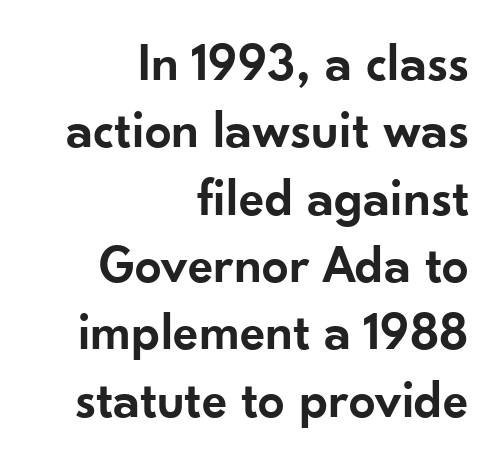
The image shows 53 px semibold sans-serif type, upright; set right-aligned, normal line spacing (1.27x), normal letter spacing, not underlined; low stroke contrast and a small x-height.
